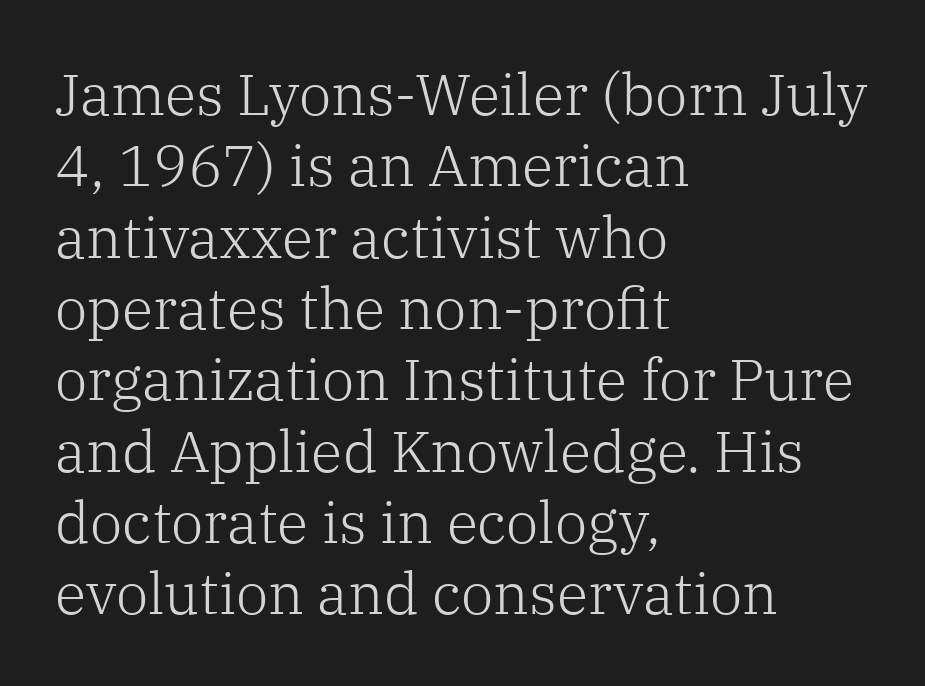
This is the regular roman posture of the typeface. Between one letter and the next there's only the usual sliver of space. No extra ink here — the face is not bold. This rendering features lettering with no underline.
